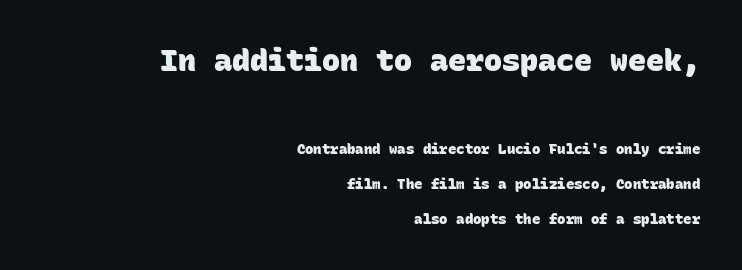
Q: Is the text bold? A: Yes.
Q: Is the typeface a serif or a sans-serif typeface? A: Sans-serif.
Q: Is the text underlined? A: No.
Q: How is the paragraph aligned? A: Right-aligned.
Q: Is the spacing between letters normal or unusually wide? A: Normal.
Q: Is the spacing between lines tight, normal or loose? A: Loose.
Q: Which block of text is set in a larger size, the first (top) or the second (bottom)? A: The first (top) one.
Q: Width (condensed, normal, or wide)? A: Normal.
Q: Stroke contrast? A: Low.
Q: x-height? A: Large.
Q: Monospaced? A: Yes.
